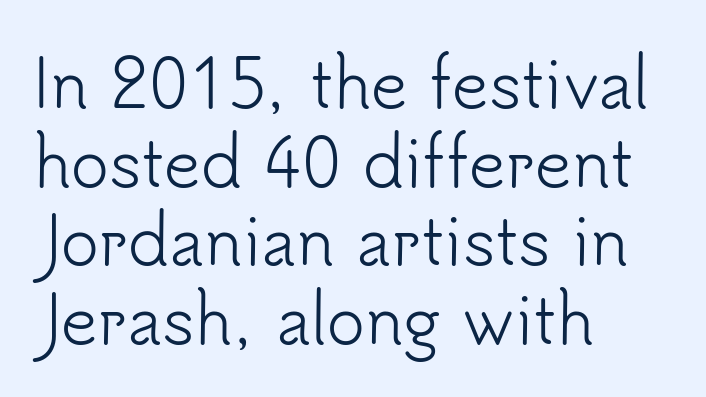
{"serif": "no", "italic": "no", "bold": "no", "weight": "light", "width": "normal", "stroke_contrast": "low", "x_height": "small", "monospaced": "no", "underline": "no", "align": "left", "line_spacing_ratio": 1.23, "letter_spacing": "normal", "letter_spacing_em": 0.0, "glyph_px": 64}
